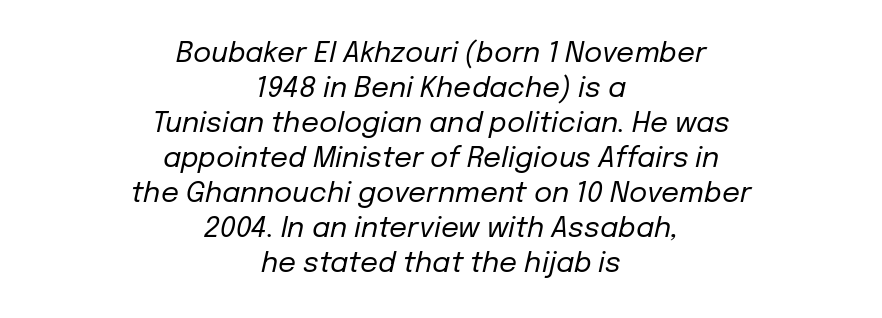
Q: Is the text bold? A: No.
Q: Is the text italic (slanted)? A: Yes, it leans right by about 12 degrees.
Q: Is the text underlined? A: No.
Q: How is the paragraph aligned? A: Centered.
Q: Is the spacing between letters normal or unusually wide? A: Normal.
Q: Is the spacing between lines tight, normal or loose? A: Normal.
Q: Width (condensed, normal, or wide)? A: Normal.
Q: Stroke contrast? A: Low.
Q: x-height? A: Medium.
Q: Monospaced? A: No.
